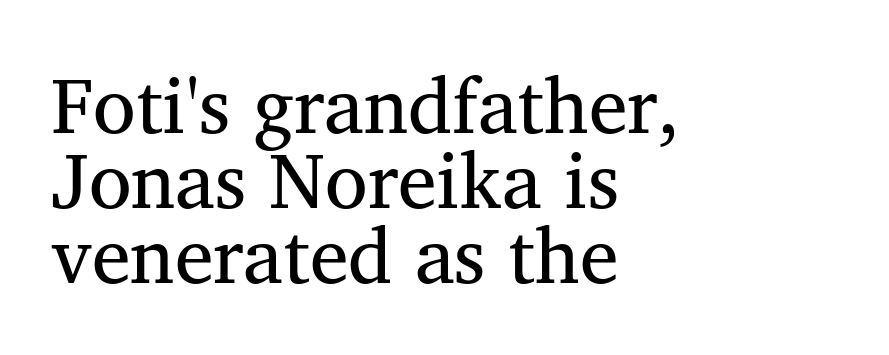
The image shows 78 px regular-weight serif type, upright; set left-aligned, tight line spacing (0.96x), normal letter spacing, not underlined; medium stroke contrast and a medium x-height.
